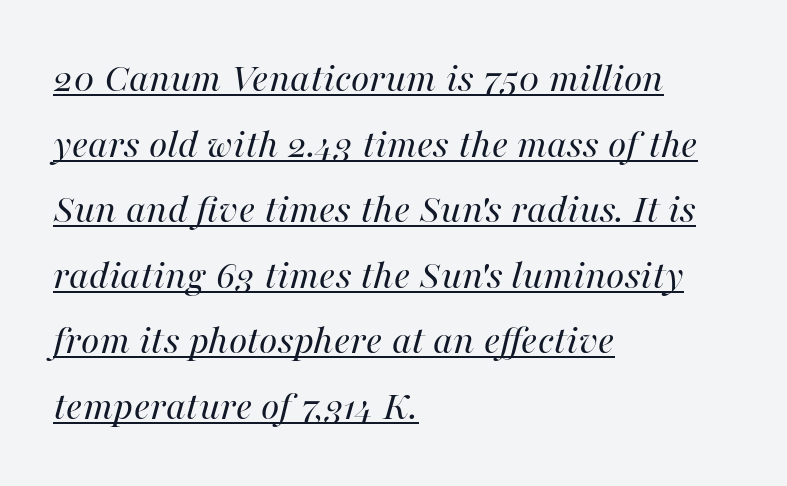
The image shows 42 px regular-weight type, italic (leaning right); set left-aligned, normal line spacing (1.56x), normal letter spacing, underlined; high stroke contrast and a medium x-height.
